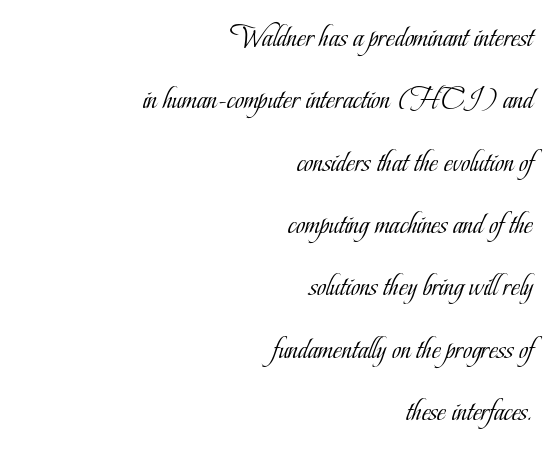
This sample uses a serif face. Caption: multi-line text, flush right, ragged left. The space beneath each line is pristine and unruled. What's the leading like? Stretched, with rows far apart.
